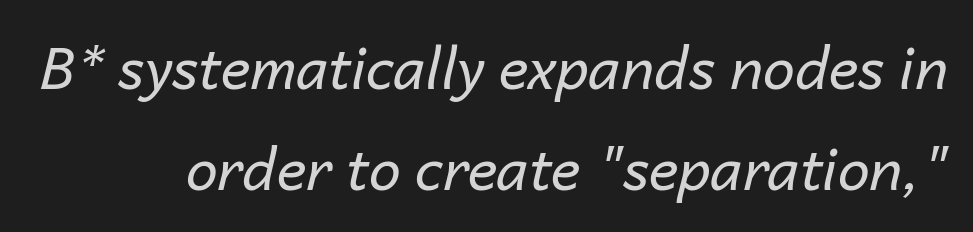
Q: Is the text bold? A: No.
Q: Is the text italic (slanted)? A: Yes, it leans right by about 14 degrees.
Q: Is the text underlined? A: No.
Q: Is the spacing between letters normal or unusually wide? A: Normal.
Q: Width (condensed, normal, or wide)? A: Normal.
Q: Stroke contrast? A: Low.
Q: x-height? A: Medium.
Q: Monospaced? A: No.
